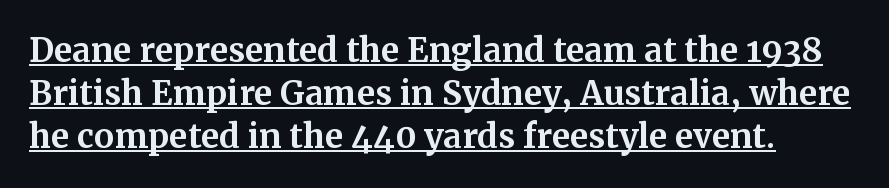
Typographic density is high because the face is bold. Each word holds together tightly as a unit, with standard inter-letter gaps. The lines are quadded left. Every word sits above its own underline. Look at the bottom of the vertical strokes: they flare into serifs here.
